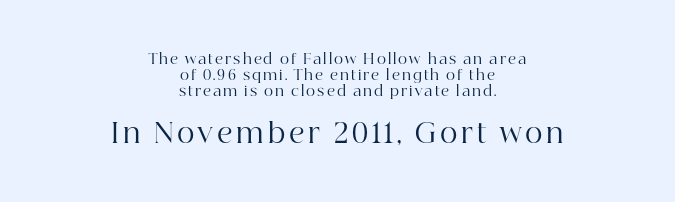
Neither beginnings nor endings align; midpoints do. Vertical strokes here are truly vertical. The string is rendered with underlining switched off. Leading: reduced.
